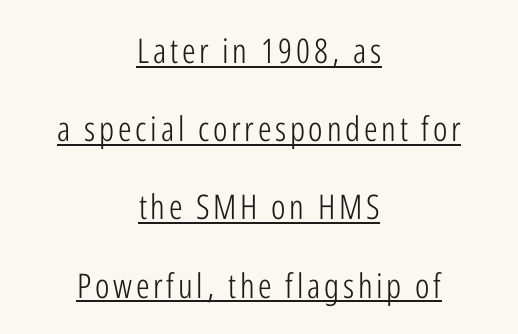
Q: Is the text bold? A: No.
Q: Is the text italic (slanted)? A: No, it is upright.
Q: Is the typeface a serif or a sans-serif typeface? A: Sans-serif.
Q: Is the text underlined? A: Yes.
Q: How is the paragraph aligned? A: Centered.
Q: Is the spacing between lines tight, normal or loose? A: Loose.
Q: Width (condensed, normal, or wide)? A: Condensed.
Q: Stroke contrast? A: Low.
Q: x-height? A: Medium.
Q: Monospaced? A: No.
